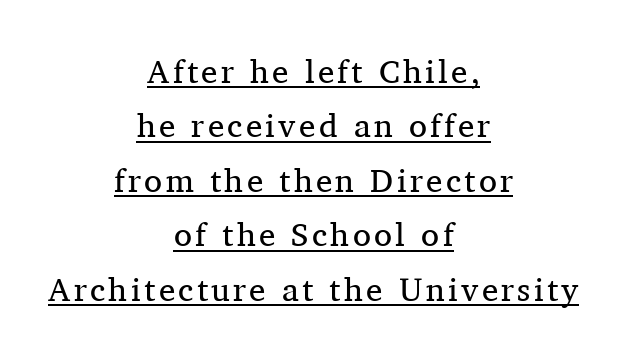
These lines sit exactly where default settings would place them. Is the block centered? Yes — each line is placed symmetrically about the middle. The string is rendered with underlining switched on. Spacing verdict: proportional, widths tailored to each character. A roman cut, with each character standing at attention. Heft: none added — not bold.
